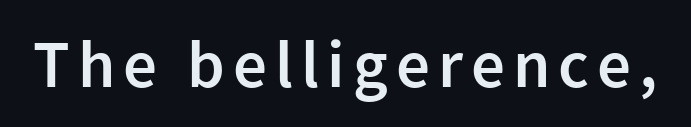
The image shows 67 px semibold sans-serif type, upright; set not underlined; low stroke contrast and a medium x-height.
